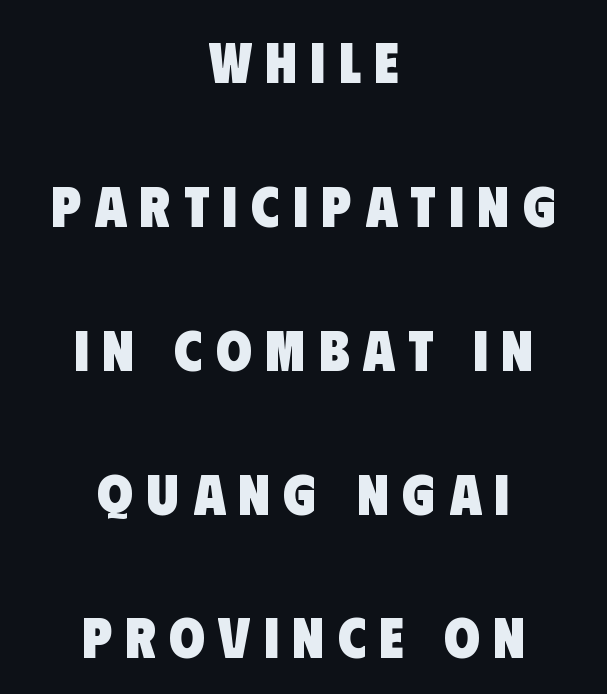
Q: Is the text bold? A: Yes.
Q: Is the typeface a serif or a sans-serif typeface? A: Sans-serif.
Q: Is the text underlined? A: No.
Q: How is the paragraph aligned? A: Centered.
Q: Is the spacing between letters normal or unusually wide? A: Unusually wide.
Q: Is the spacing between lines tight, normal or loose? A: Loose.
Q: Width (condensed, normal, or wide)? A: Condensed.
Q: Stroke contrast? A: Low.
Q: x-height? A: Large.
Q: Monospaced? A: No.
